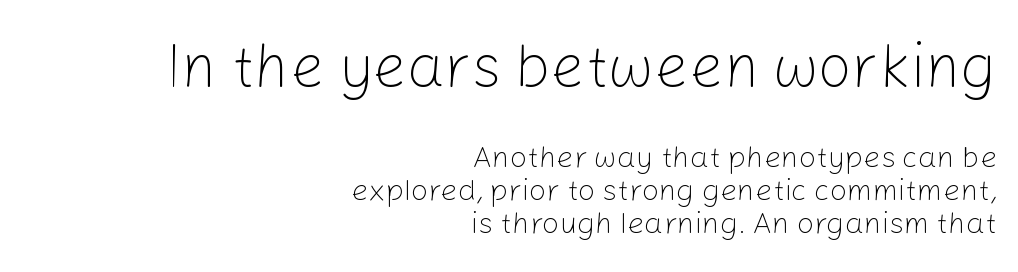
Q: Is the text bold? A: No.
Q: Is the text italic (slanted)? A: No, it is upright.
Q: Is the typeface a serif or a sans-serif typeface? A: Sans-serif.
Q: Is the text underlined? A: No.
Q: How is the paragraph aligned? A: Right-aligned.
Q: Is the spacing between letters normal or unusually wide? A: Normal.
Q: Is the spacing between lines tight, normal or loose? A: Tight.
Q: Which block of text is set in a larger size, the first (top) or the second (bottom)? A: The first (top) one.
Q: Width (condensed, normal, or wide)? A: Normal.
Q: Stroke contrast? A: Low.
Q: x-height? A: Medium.
Q: Monospaced? A: No.
